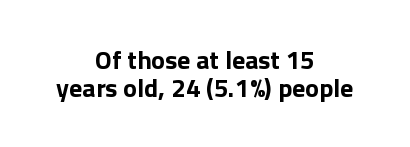
The image shows 26 px bold type, upright; set centered, tight line spacing (1.06x), normal letter spacing, not underlined.
